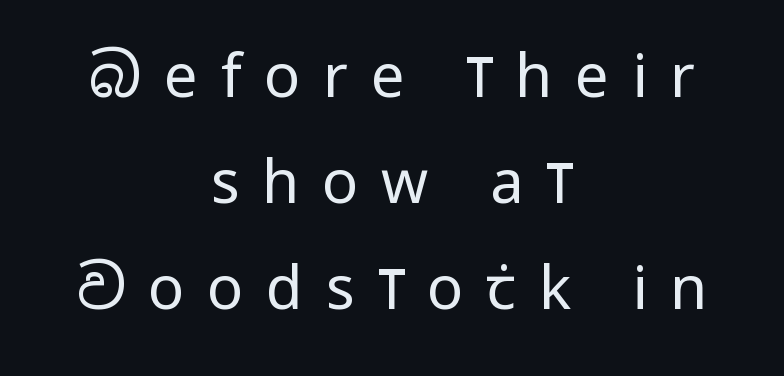
Q: Is the text bold? A: No.
Q: Is the text italic (slanted)? A: No, it is upright.
Q: Is the typeface a serif or a sans-serif typeface? A: Sans-serif.
Q: Is the text underlined? A: No.
Q: How is the paragraph aligned? A: Centered.
Q: Is the spacing between letters normal or unusually wide? A: Unusually wide.
Q: Width (condensed, normal, or wide)? A: Condensed.
Q: Stroke contrast? A: Low.
Q: x-height? A: Large.
Q: Monospaced? A: No.
